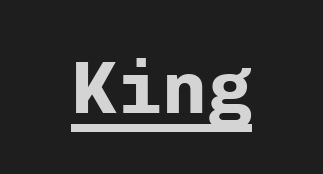
{"serif": "no", "italic": "no", "bold": "yes", "weight": "bold", "width": "normal", "stroke_contrast": "low", "x_height": "medium", "monospaced": "yes", "underline": "yes", "letter_spacing": "normal", "letter_spacing_em": 0.0, "glyph_px": 75}
